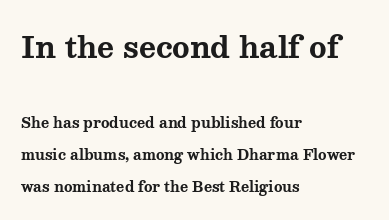
{"serif": "yes", "italic": "no", "bold": "yes", "weight": "bold", "width": "wide", "stroke_contrast": "medium", "x_height": "medium", "monospaced": "no", "underline": "no", "align": "left", "line_spacing": "loose", "line_spacing_ratio": 2.28, "letter_spacing": "normal", "letter_spacing_em": 0.0, "larger_block": "first", "size_ratio": 2.07, "glyph_px": 29}
